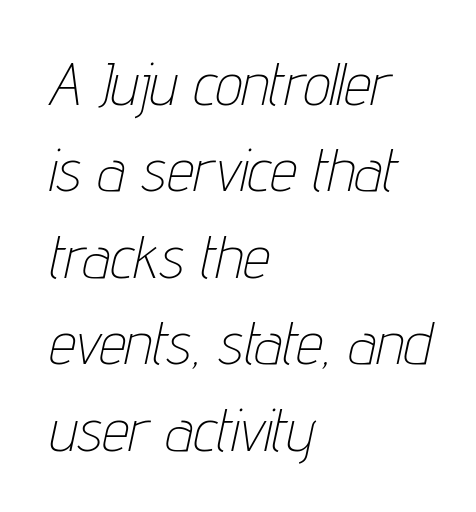
{"italic": "yes", "lean": "right", "slant_degrees": 12, "bold": "no", "weight": "thin", "width": "condensed", "stroke_contrast": "low", "x_height": "medium", "monospaced": "no", "underline": "no", "align": "left", "line_spacing": "normal", "line_spacing_ratio": 1.44, "letter_spacing": "normal", "letter_spacing_em": 0.0, "glyph_px": 60}
